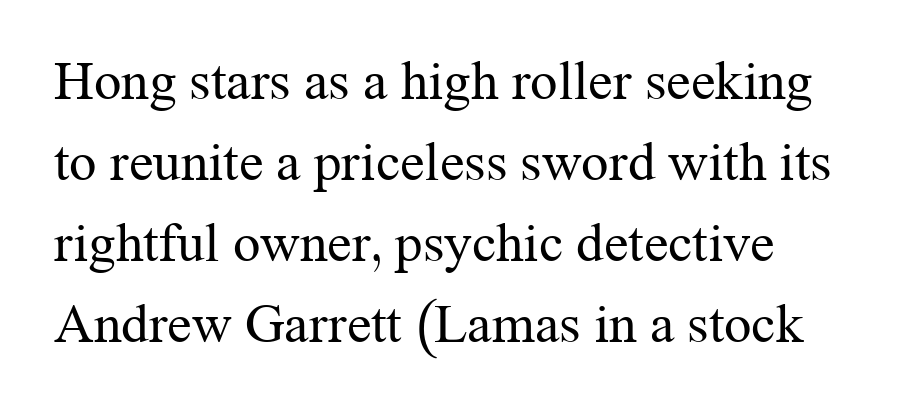
The image shows 55 px regular-weight serif type, upright; set left-aligned, normal line spacing (1.47x), normal letter spacing, not underlined; medium stroke contrast and a medium x-height.
